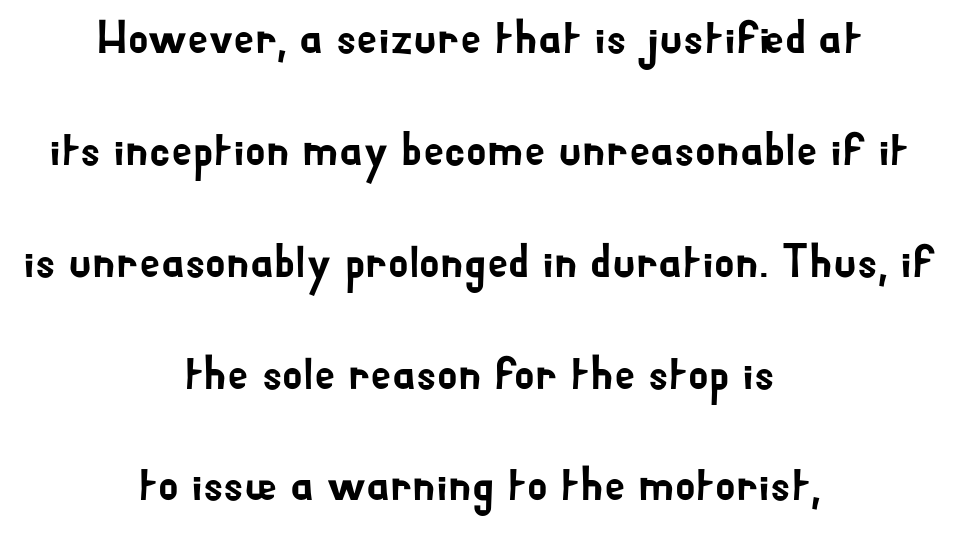
The image shows 47 px sans-serif type, upright; set centered, loose line spacing (2.38x), normal letter spacing, not underlined; low stroke contrast and a small x-height.
